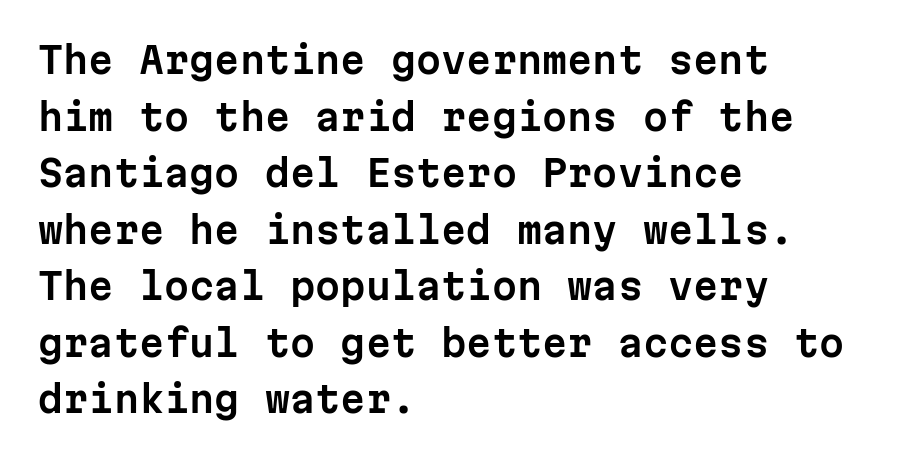
Compared with a centered layout, this one pins lines to the left instead. Is the letter spacing exaggerated? No — it looks like the ordinary default. Leading: standard. These lines were composed using upright roman letters. Font category for this specimen: sans-serif. Fixed-width glyphs throughout — classic coding-font behaviour.
